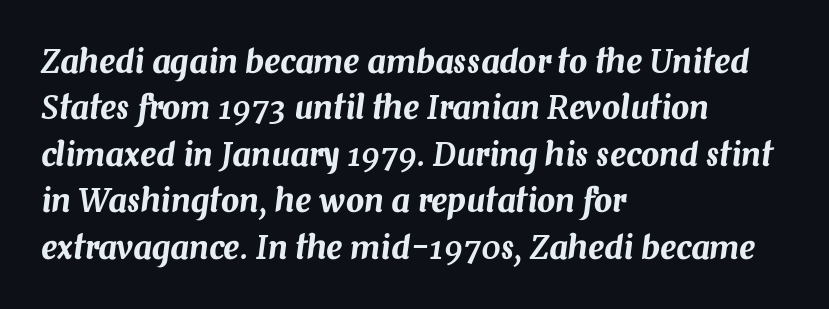
The image shows 32 px text type, italic (leaning right); set left-aligned, normal line spacing (1.45x), normal letter spacing, not underlined; medium stroke contrast and a medium x-height.
